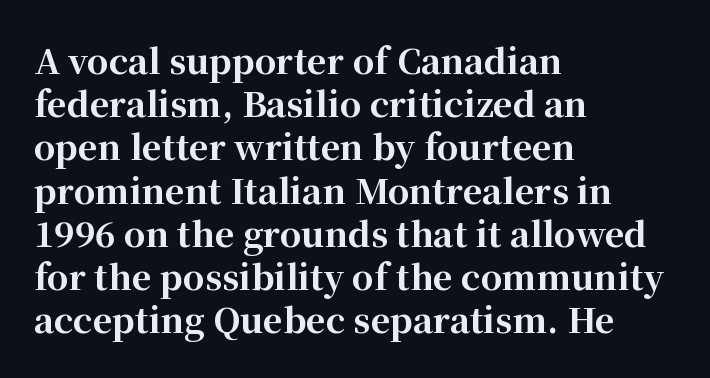
The image shows 34 px bold serif type, upright; set left-aligned, normal line spacing (1.27x), normal letter spacing, not underlined; high stroke contrast and a medium x-height.
